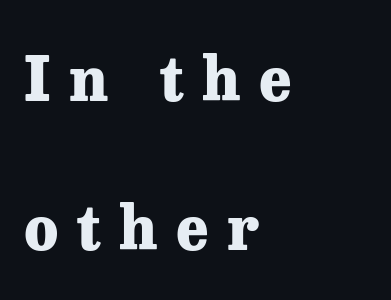
{"serif": "yes", "italic": "no", "bold": "yes", "weight": "heavy", "width": "normal", "stroke_contrast": "low", "x_height": "medium", "monospaced": "no", "underline": "no", "align": "left", "line_spacing": "loose", "line_spacing_ratio": 2.44, "letter_spacing": "wide", "letter_spacing_em": 0.3, "glyph_px": 61}
